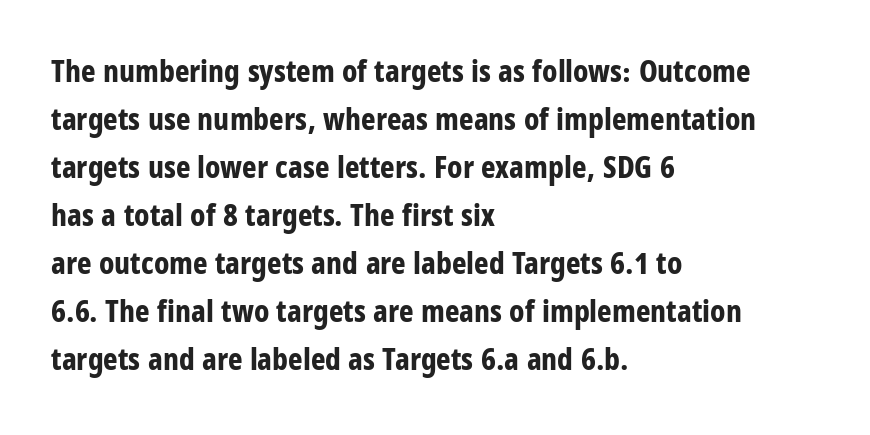
The image shows 31 px bold, condensed sans-serif type, upright; set left-aligned, normal line spacing (1.55x), normal letter spacing, not underlined; low stroke contrast and a large x-height.
